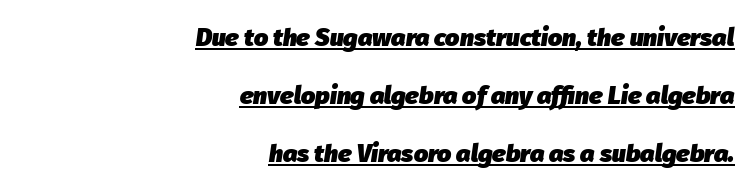
{"italic": "yes", "lean": "right", "slant_degrees": 8, "bold": "yes", "underline": "yes", "align": "right", "line_spacing": "loose", "line_spacing_ratio": 2.33, "letter_spacing": "normal", "letter_spacing_em": 0.0, "glyph_px": 25}
